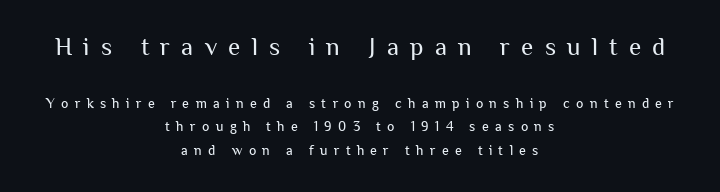
The image shows 25 px text type, upright; set centered, normal line spacing (1.67x), unusually wide letter spacing (+0.45 em), not underlined; the first (top) block is 1.79x larger.
